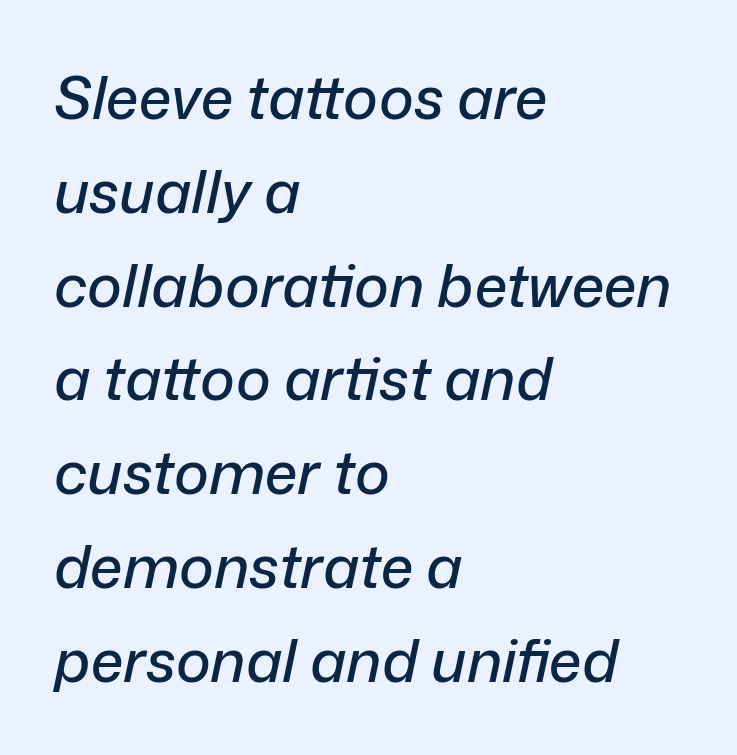
The designer left line spacing at the default. A classic flush-left, rag-right setting is used for this passage. The baseline area is clear. The text carries the slant typical of an italic or oblique font. Do the characters align in a grid? No, the font is proportional.
